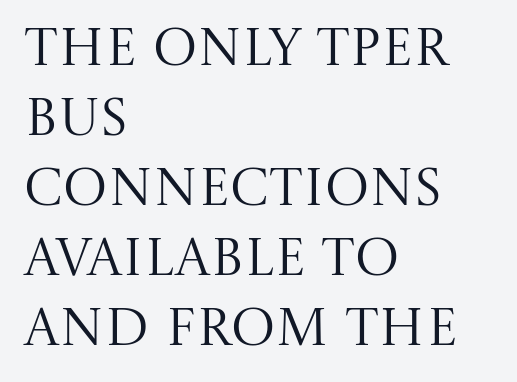
The image shows 53 px regular-weight serif type, upright; set left-aligned, normal line spacing (1.32x), normal letter spacing, not underlined; medium stroke contrast and a large x-height.
